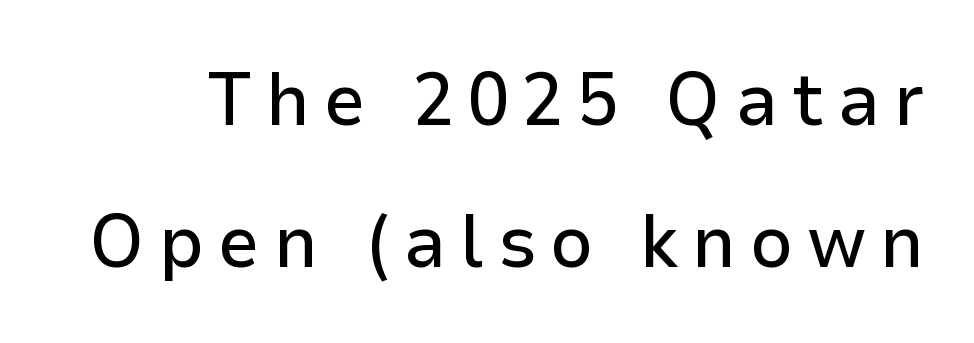
The image shows 75 px sans-serif type, upright; set line spacing 1.89x, not underlined; low stroke contrast and a medium x-height.
